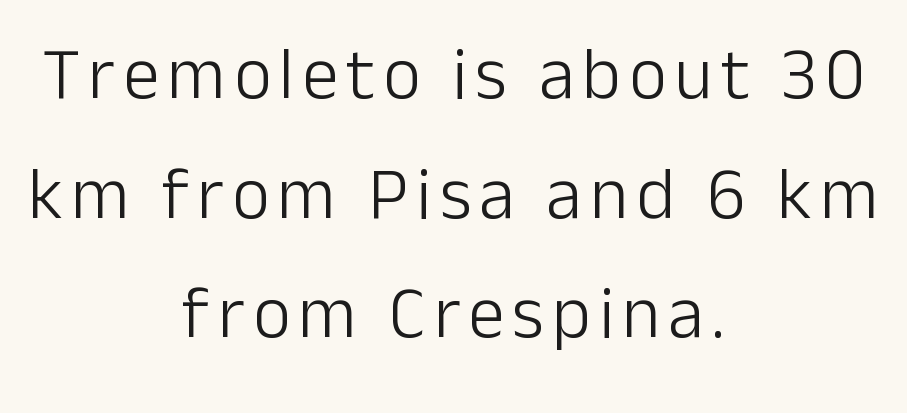
The image shows 73 px light sans-serif type, upright; set centered, normal line spacing (1.64x), not underlined; low stroke contrast and a medium x-height.
